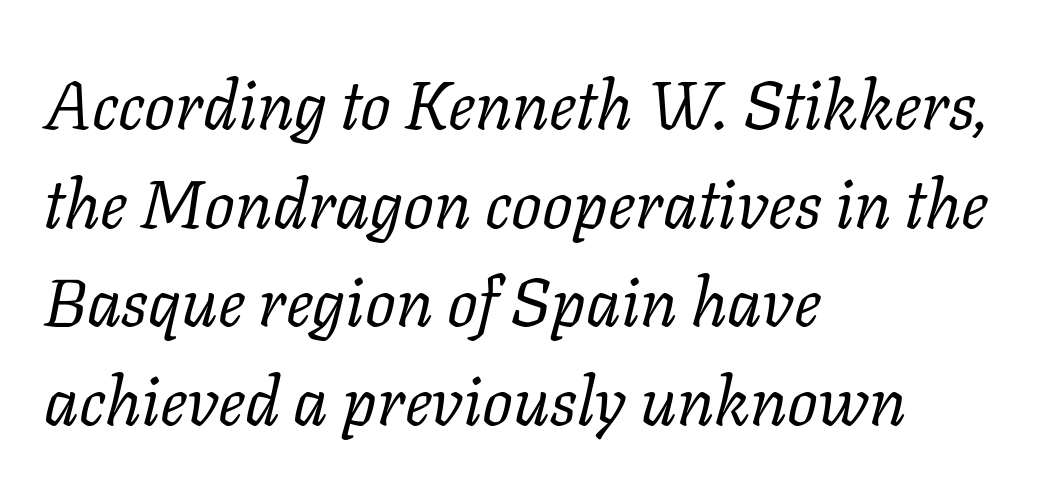
{"serif": "yes", "italic": "yes", "lean": "right", "slant_degrees": 11, "bold": "no", "weight": "regular", "width": "normal", "stroke_contrast": "low", "x_height": "medium", "monospaced": "no", "underline": "no", "align": "left", "line_spacing": "normal", "line_spacing_ratio": 1.45, "letter_spacing": "normal", "letter_spacing_em": 0.0, "glyph_px": 68}
